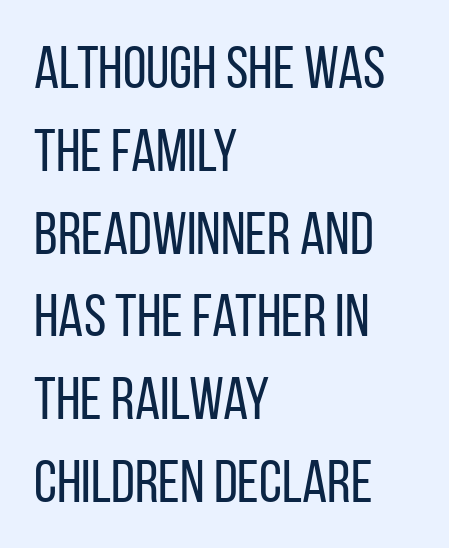
{"serif": "no", "italic": "no", "bold": "no", "weight": "regular", "width": "condensed", "stroke_contrast": "low", "x_height": "large", "monospaced": "no", "underline": "no", "align": "left", "line_spacing": "normal", "line_spacing_ratio": 1.38, "letter_spacing": "normal", "letter_spacing_em": 0.0, "glyph_px": 60}
